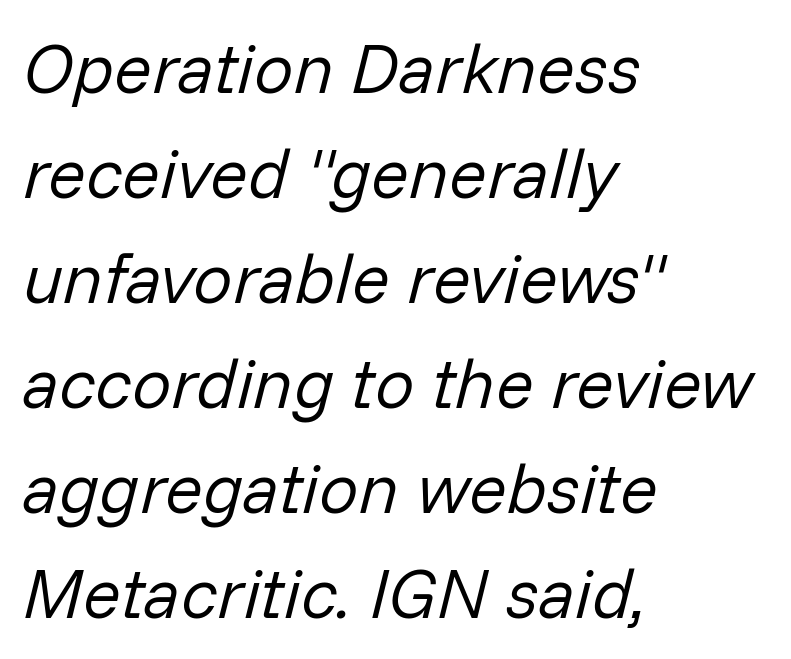
The image shows 70 px regular-weight type, italic (leaning right); set left-aligned, normal line spacing (1.5x), normal letter spacing, not underlined; low stroke contrast and a medium x-height.
